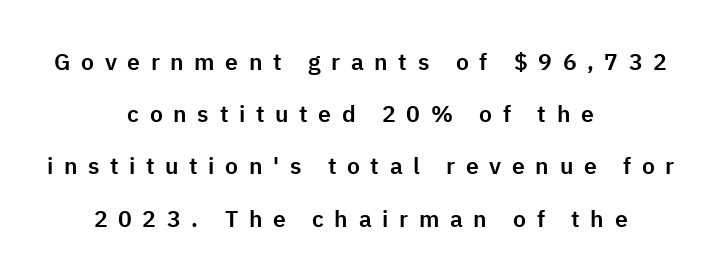
{"italic": "no", "underline": "no", "align": "center", "line_spacing": "loose", "line_spacing_ratio": 2.27, "letter_spacing": "wide", "letter_spacing_em": 0.46, "glyph_px": 23}
